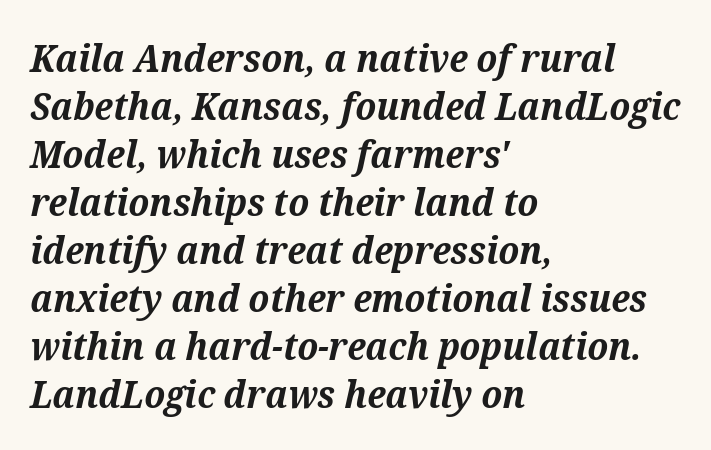
{"serif": "yes", "italic": "yes", "lean": "right", "slant_degrees": 12, "bold": "yes", "weight": "bold", "width": "normal", "stroke_contrast": "medium", "x_height": "medium", "monospaced": "no", "underline": "no", "align": "left", "line_spacing_ratio": 1.23, "letter_spacing": "normal", "letter_spacing_em": 0.0, "glyph_px": 39}
